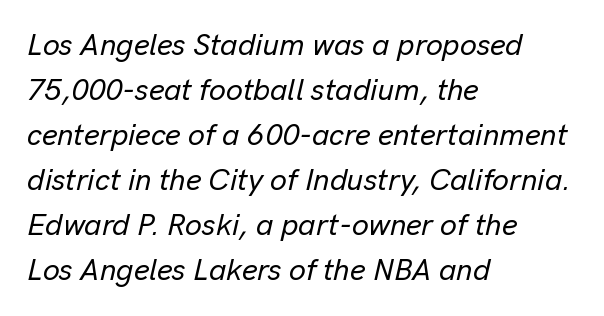
Q: Is the text italic (slanted)? A: Yes, it leans right by about 13 degrees.
Q: Is the text underlined? A: No.
Q: How is the paragraph aligned? A: Left-aligned.
Q: Is the spacing between letters normal or unusually wide? A: Normal.
Q: Is the spacing between lines tight, normal or loose? A: Normal.
Q: Width (condensed, normal, or wide)? A: Normal.
Q: Stroke contrast? A: Low.
Q: x-height? A: Medium.
Q: Monospaced? A: No.
